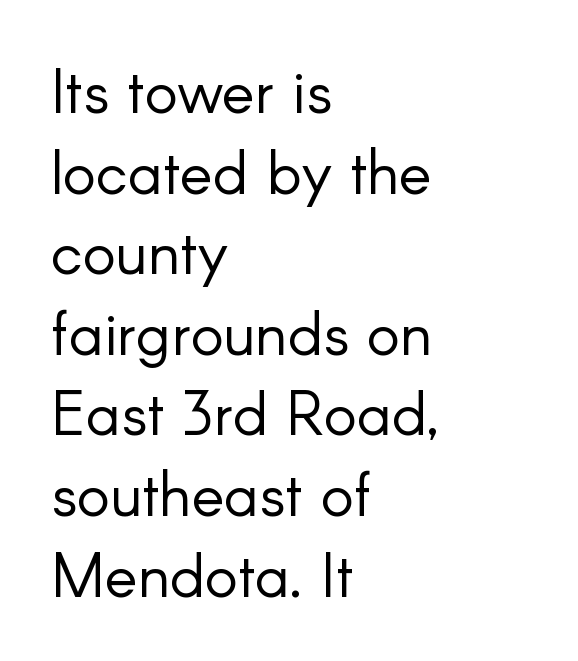
Q: Is the text bold? A: No.
Q: Is the text italic (slanted)? A: No, it is upright.
Q: Is the typeface a serif or a sans-serif typeface? A: Sans-serif.
Q: Is the text underlined? A: No.
Q: How is the paragraph aligned? A: Left-aligned.
Q: Is the spacing between letters normal or unusually wide? A: Normal.
Q: Is the spacing between lines tight, normal or loose? A: Normal.
Q: Width (condensed, normal, or wide)? A: Normal.
Q: Stroke contrast? A: Low.
Q: x-height? A: Small.
Q: Monospaced? A: No.
